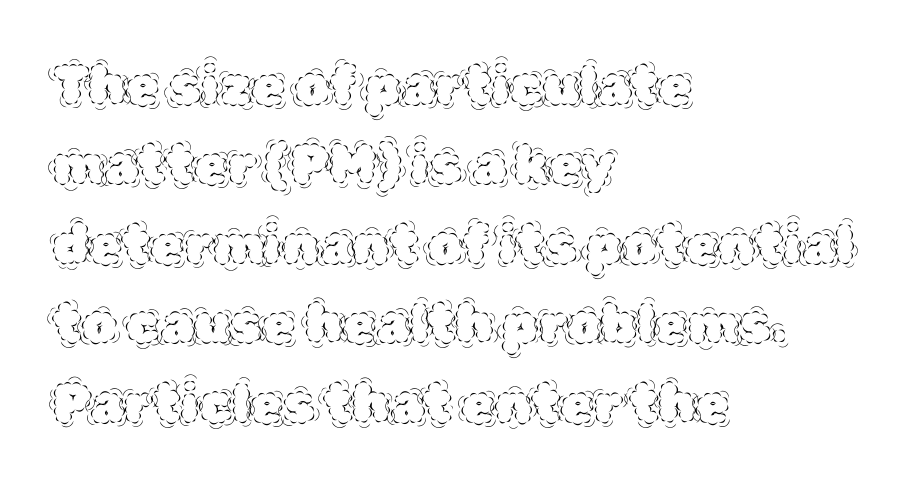
The text block is weighted toward the left margin, trailing off unevenly rightward. The zone under the glyphs is completely vacant. Nothing unusual about the tracking: characters are spaced as the font intends. Stems here are at most as thick as an everyday book face. The rendering uses natural spacing where letterforms have individual widths. Compared with typical paragraphs, the rows here are spaced about the same.
